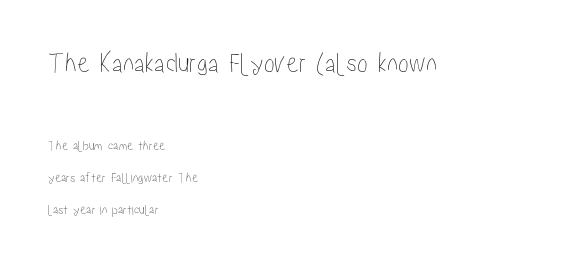
Vertical spacing — loose. Look at the glyph heights: the upper group is clearly the bigger setting. Unlike italic type, these characters show no tilt at all. Beneath every word, the page is bare. Varying glyph widths throughout — classic text-font behaviour. Casual observation: everything's shoved over to the left.
